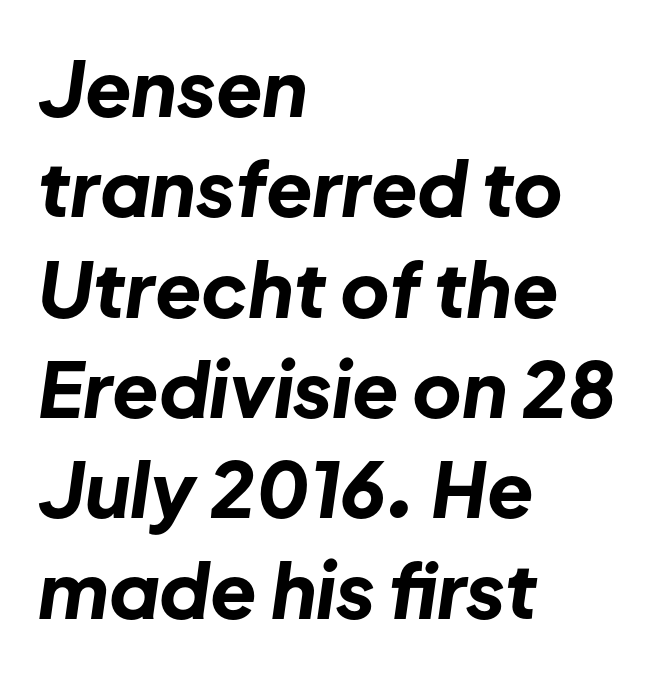
{"italic": "yes", "lean": "right", "slant_degrees": 8, "bold": "yes", "weight": "bold", "width": "normal", "stroke_contrast": "low", "x_height": "medium", "monospaced": "no", "underline": "no", "align": "left", "line_spacing": "normal", "line_spacing_ratio": 1.32, "letter_spacing": "normal", "letter_spacing_em": 0.0, "glyph_px": 76}
